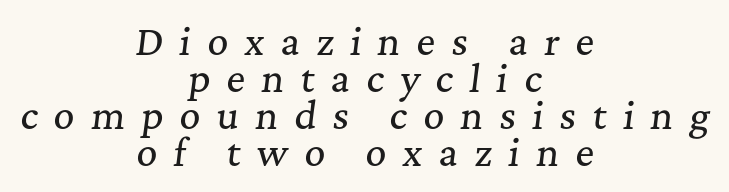
The image shows 36 px serif type, italic (leaning right); set centered, tight line spacing (1.03x), unusually wide letter spacing (+0.45 em), not underlined; medium stroke contrast and a medium x-height.
